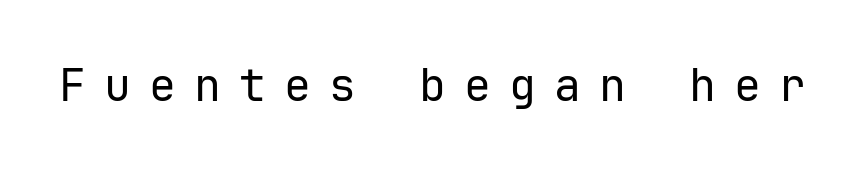
The image shows 45 px regular-weight sans-serif type, upright, monospaced; set unusually wide letter spacing (+0.4 em), not underlined; low stroke contrast and a medium x-height.
